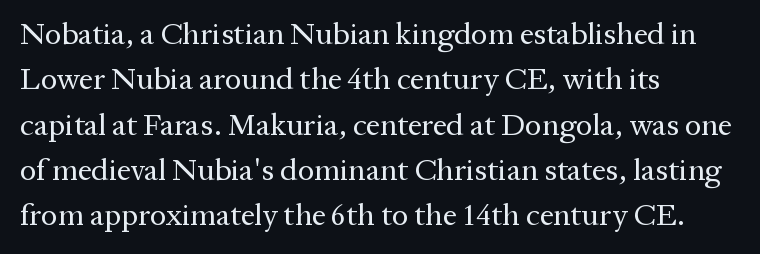
{"serif": "yes", "italic": "no", "bold": "no", "weight": "regular", "width": "normal", "stroke_contrast": "medium", "x_height": "medium", "monospaced": "no", "underline": "no", "align": "left", "line_spacing": "normal", "line_spacing_ratio": 1.46, "letter_spacing": "normal", "letter_spacing_em": 0.0, "glyph_px": 31}
